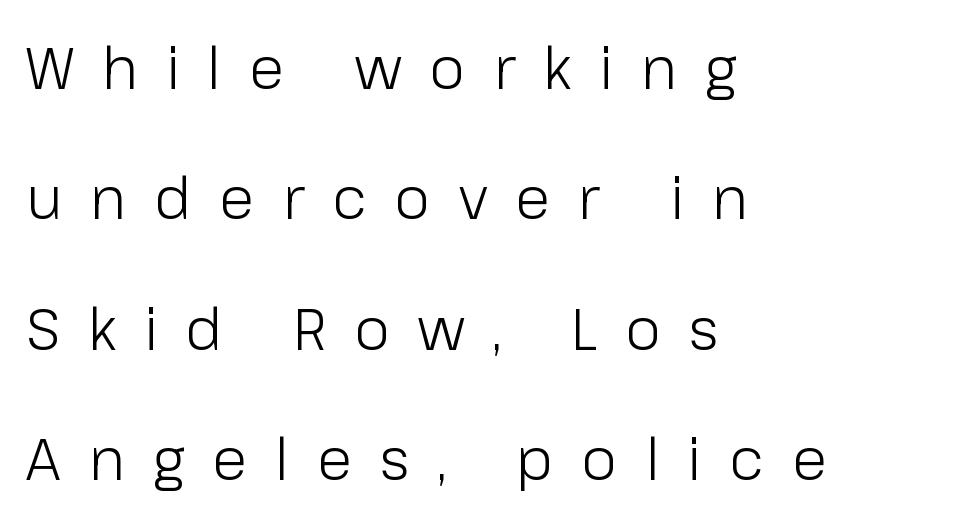
The image shows 58 px light sans-serif type, upright; set left-aligned, loose line spacing (2.25x), unusually wide letter spacing (+0.48 em), not underlined; low stroke contrast and a medium x-height.
